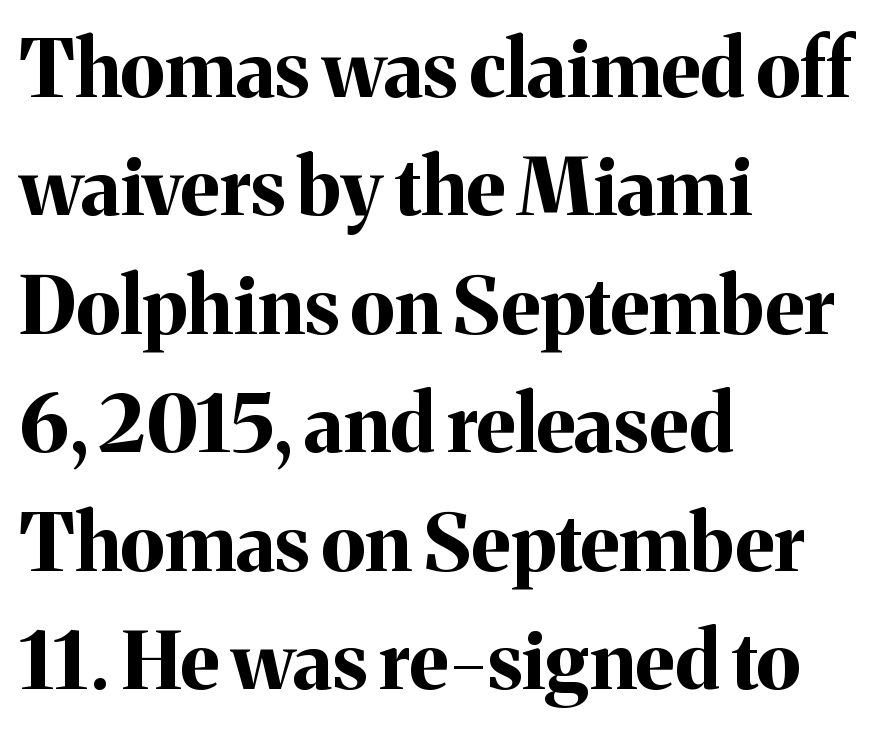
The image shows 79 px bold serif type, upright; set left-aligned, normal line spacing (1.5x), normal letter spacing, not underlined; medium stroke contrast and a medium x-height.
